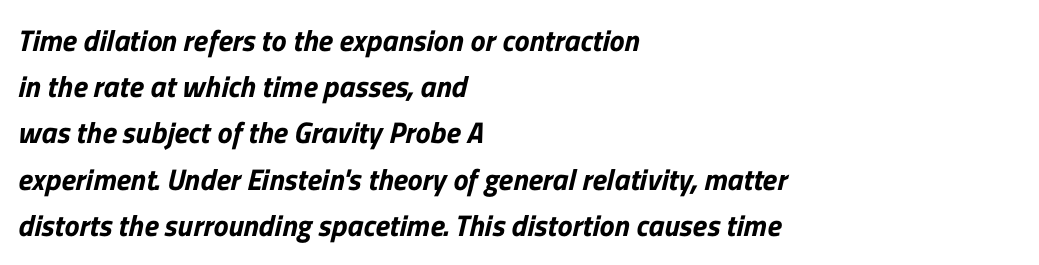
The image shows 30 px sans-serif type; set left-aligned, normal line spacing (1.54x), normal letter spacing, not underlined; low stroke contrast and a medium x-height.
